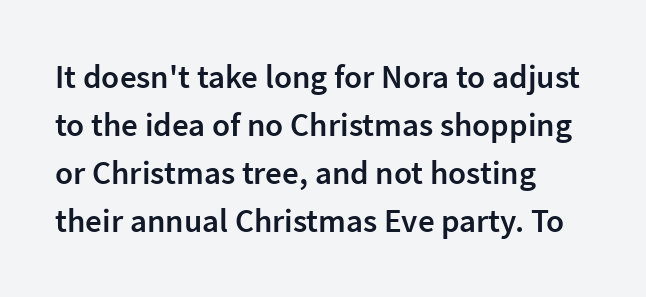
Q: Is the text bold? A: Semi-bold.
Q: Is the text italic (slanted)? A: No, it is upright.
Q: Is the typeface a serif or a sans-serif typeface? A: Sans-serif.
Q: Is the text underlined? A: No.
Q: How is the paragraph aligned? A: Left-aligned.
Q: Is the spacing between letters normal or unusually wide? A: Normal.
Q: Is the spacing between lines tight, normal or loose? A: Normal.
Q: Width (condensed, normal, or wide)? A: Normal.
Q: Stroke contrast? A: Low.
Q: x-height? A: Medium.
Q: Monospaced? A: No.
